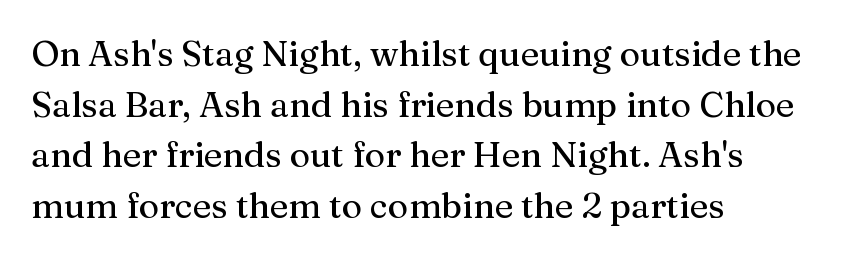
Interline gaps are of average width in this sample. Characters remain perfectly vertical along every line. These lines are composed in type with serifs. A bare baseline throughout the passage.
